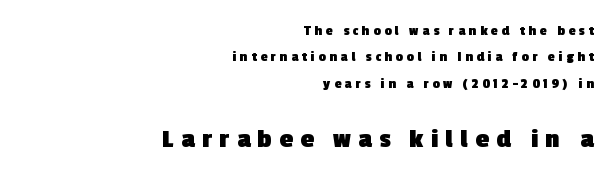
{"bold": "yes", "underline": "no", "align": "right", "line_spacing_ratio": 1.88, "letter_spacing": "wide", "letter_spacing_em": 0.27, "larger_block": "second", "size_ratio": 1.93, "glyph_px": 27}
